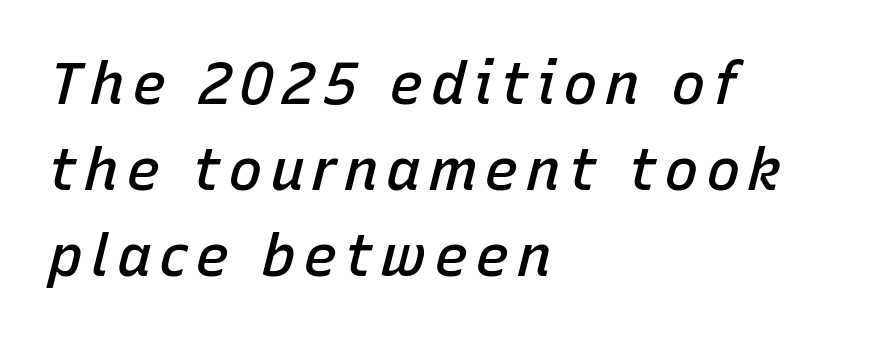
Q: Is the text bold? A: Semi-bold.
Q: Is the text italic (slanted)? A: Yes, it leans right by about 15 degrees.
Q: Is the text underlined? A: No.
Q: How is the paragraph aligned? A: Left-aligned.
Q: Is the spacing between lines tight, normal or loose? A: Normal.
Q: Width (condensed, normal, or wide)? A: Normal.
Q: Stroke contrast? A: Low.
Q: x-height? A: Medium.
Q: Monospaced? A: No.
